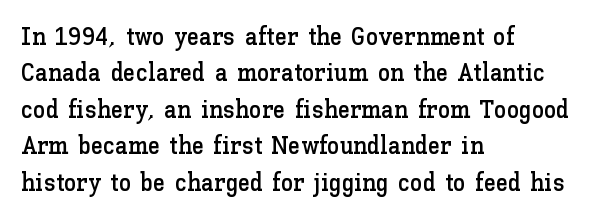
Plain, unruled lines of type. The type is set solid horizontally, with unmodified tracking. Tall strokes in this sample are plumb rather than angled. Regarding leading, the lines here are spaced in the standard way.
